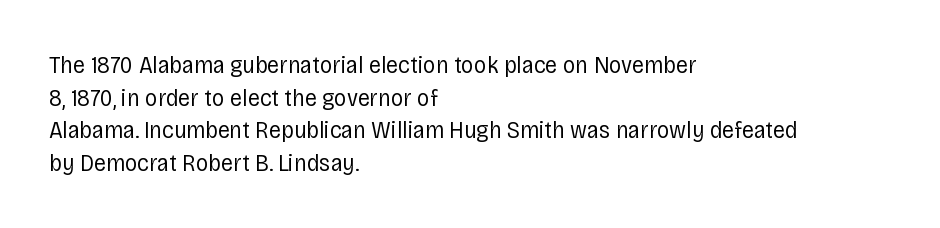
Q: Is the text bold? A: No.
Q: Is the text italic (slanted)? A: No, it is upright.
Q: Is the text underlined? A: No.
Q: How is the paragraph aligned? A: Left-aligned.
Q: Is the spacing between letters normal or unusually wide? A: Normal.
Q: Is the spacing between lines tight, normal or loose? A: Normal.
